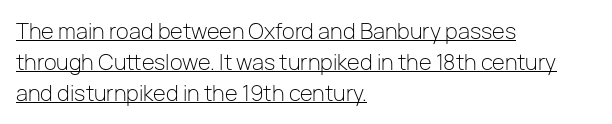
Q: Is the text bold? A: No.
Q: Is the text italic (slanted)? A: No, it is upright.
Q: Is the text underlined? A: Yes.
Q: How is the paragraph aligned? A: Left-aligned.
Q: Is the spacing between letters normal or unusually wide? A: Normal.
Q: Is the spacing between lines tight, normal or loose? A: Normal.
